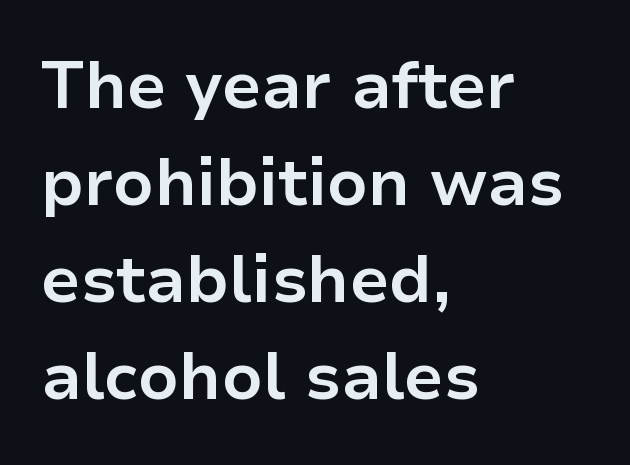
The image shows 66 px bold sans-serif type, upright; set left-aligned, normal line spacing (1.47x), normal letter spacing, not underlined; low stroke contrast and a medium x-height.
